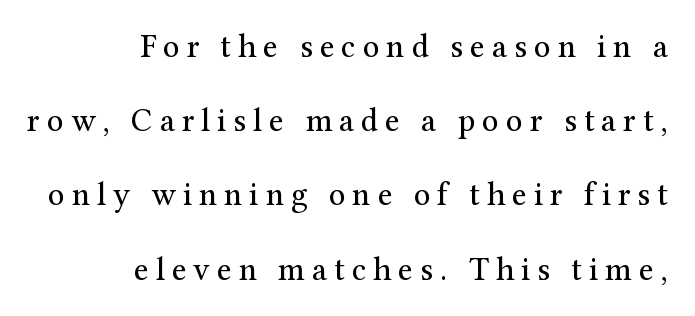
The words here are not underlined. The typeface chosen for these lines features serifs. Someone cranked the tracking dial way up on this one. The characters are drawn with everyday or finer stroke widths. The type sits square on the baseline with zero lean.
